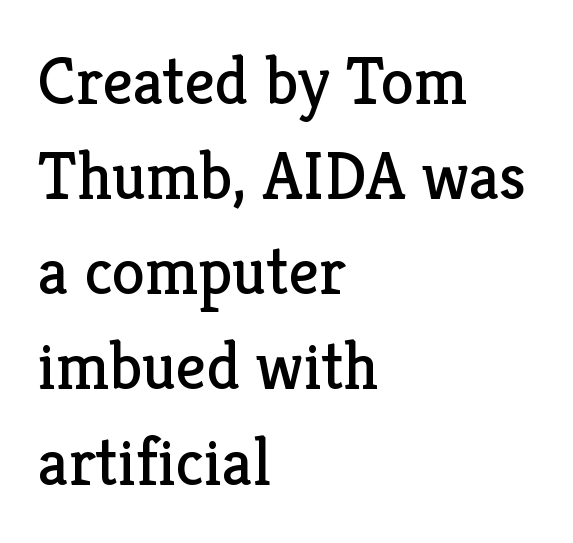
{"serif": "yes", "italic": "no", "bold": "no", "weight": "regular", "width": "normal", "stroke_contrast": "low", "x_height": "medium", "monospaced": "no", "underline": "no", "align": "left", "line_spacing": "normal", "line_spacing_ratio": 1.42, "letter_spacing": "normal", "letter_spacing_em": 0.0, "glyph_px": 67}
